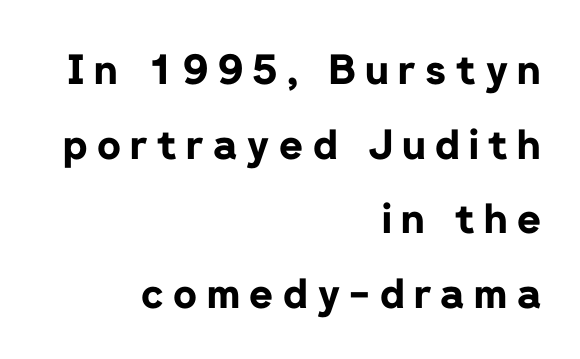
Is the type bold? Yes — the strokes are clearly thick and heavy. Students, note that the glyphs here are deliberately spaced far apart. The foot of each line stays bare and open. Right-aligned paragraph, ragged on the left. Do the characters align in a grid? No, the font is proportional.
